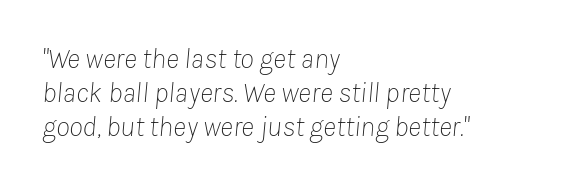
The image shows 28 px thin type, italic (leaning right); set left-aligned, line spacing 1.21x, normal letter spacing, not underlined; low stroke contrast and a medium x-height.
